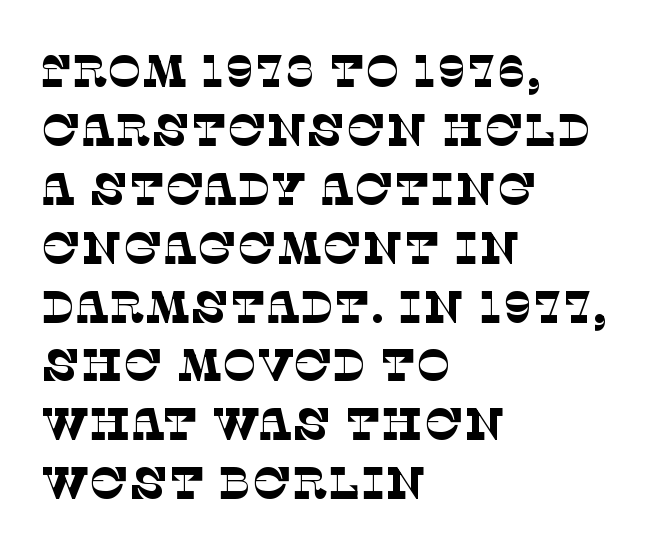
{"serif": "yes", "bold": "no", "weight": "thin", "width": "normal", "stroke_contrast": "low", "x_height": "large", "monospaced": "no", "underline": "no", "align": "left", "line_spacing": "normal", "line_spacing_ratio": 1.28, "letter_spacing": "normal", "letter_spacing_em": 0.0, "glyph_px": 46}
